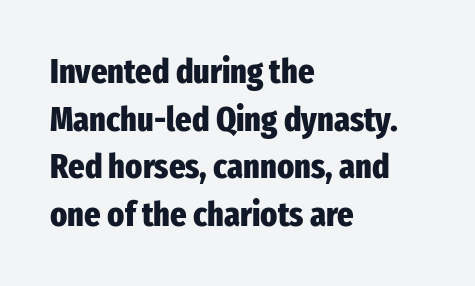
Q: Is the text bold? A: Yes.
Q: Is the text italic (slanted)? A: No, it is upright.
Q: Is the typeface a serif or a sans-serif typeface? A: Sans-serif.
Q: Is the text underlined? A: No.
Q: How is the paragraph aligned? A: Left-aligned.
Q: Is the spacing between letters normal or unusually wide? A: Normal.
Q: Is the spacing between lines tight, normal or loose? A: Normal.
Q: Width (condensed, normal, or wide)? A: Condensed.
Q: Stroke contrast? A: Low.
Q: x-height? A: Medium.
Q: Monospaced? A: No.
